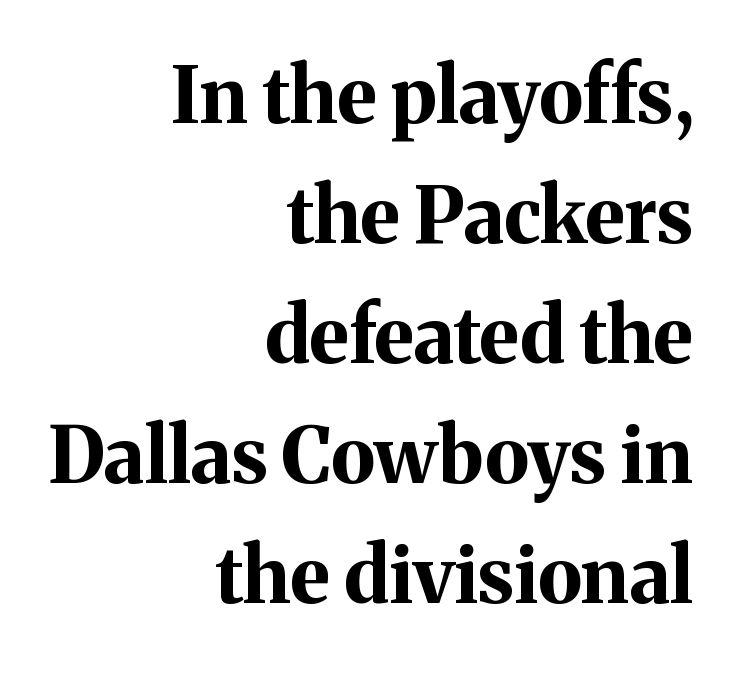
Q: Is the text bold? A: Yes.
Q: Is the text italic (slanted)? A: No, it is upright.
Q: Is the typeface a serif or a sans-serif typeface? A: Serif.
Q: Is the text underlined? A: No.
Q: How is the paragraph aligned? A: Right-aligned.
Q: Is the spacing between letters normal or unusually wide? A: Normal.
Q: Is the spacing between lines tight, normal or loose? A: Normal.
Q: Width (condensed, normal, or wide)? A: Normal.
Q: Stroke contrast? A: Medium.
Q: x-height? A: Medium.
Q: Monospaced? A: No.
